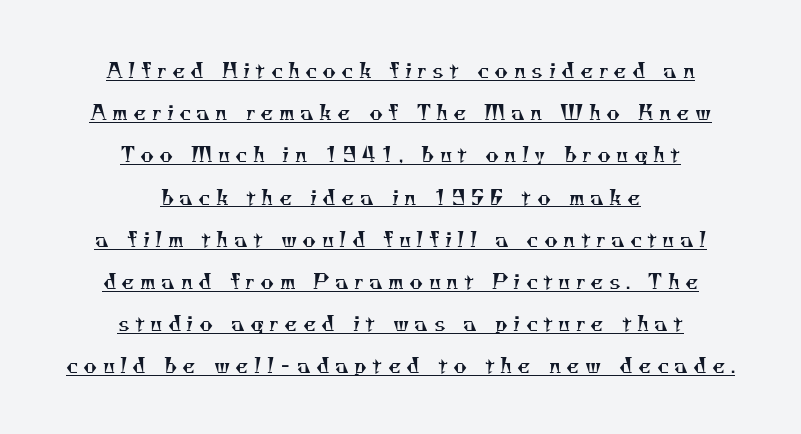
The image shows 21 px text type; set centered, loose line spacing (2.01x), unusually wide letter spacing (+0.25 em), underlined.
